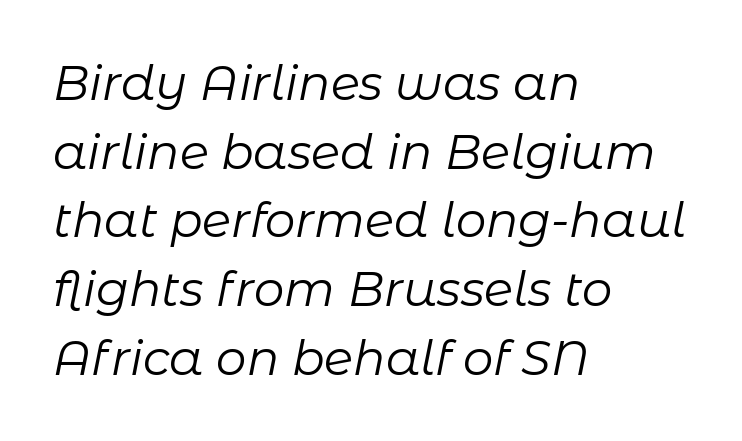
One glance says typical: line gaps are just what's usual. The zone under the glyphs is completely vacant. If you drew a ruler down the left edge, every line would touch it. The face used here is proportionally spaced, like ordinary book or web type. Summary of weight: not heavy and not bold.
